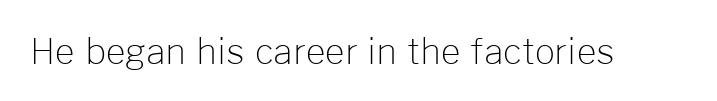
{"serif": "no", "italic": "no", "bold": "no", "weight": "light", "width": "normal", "stroke_contrast": "low", "x_height": "medium", "monospaced": "no", "underline": "no", "letter_spacing": "normal", "letter_spacing_em": 0.0, "glyph_px": 35}
